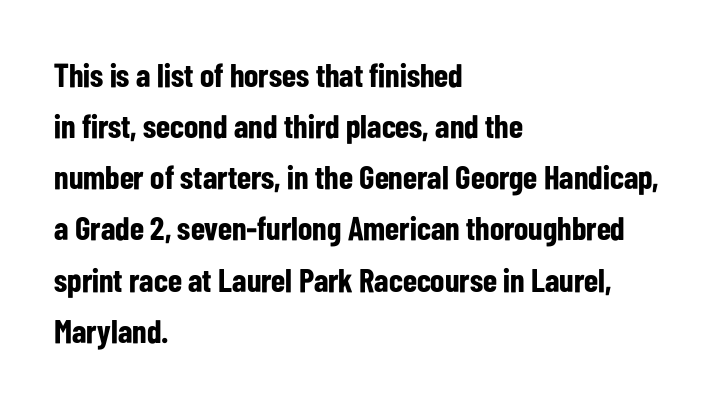
{"serif": "no", "italic": "no", "bold": "yes", "weight": "bold", "width": "condensed", "stroke_contrast": "low", "x_height": "medium", "monospaced": "no", "underline": "no", "align": "left", "line_spacing": "normal", "line_spacing_ratio": 1.55, "letter_spacing": "normal", "letter_spacing_em": 0.0, "glyph_px": 33}
